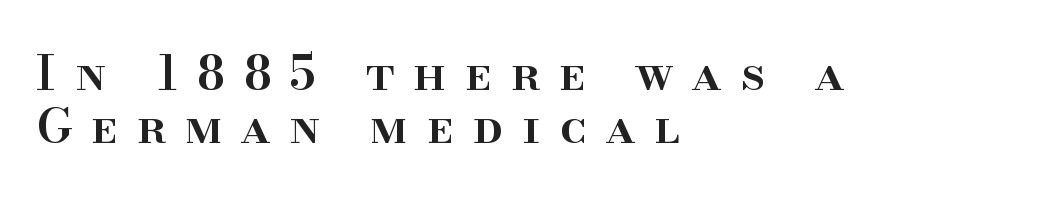
The image shows 48 px semibold serif type, upright; set left-aligned, tight line spacing (1.1x), unusually wide letter spacing (+0.39 em), not underlined; high stroke contrast and a small x-height.
